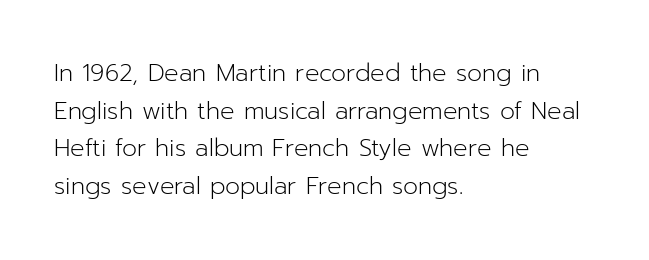
The setting favours the left margin, as ordinary paragraphs usually do. The face looks like a standard text weight, possibly lighter. Each row of text sits above clean, open space. Posture: straight, roman, zero tilt.
